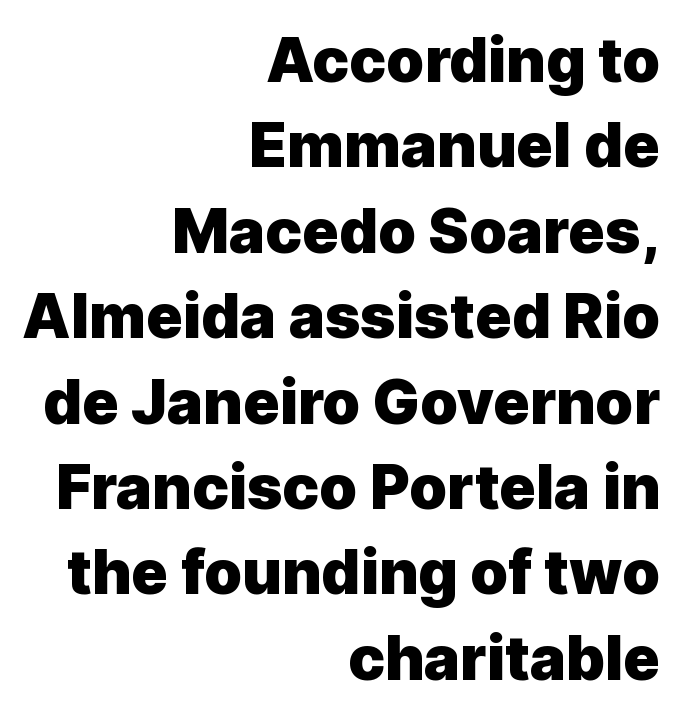
The image shows 61 px heavy sans-serif type, upright; set right-aligned, normal line spacing (1.4x), normal letter spacing, not underlined; a medium x-height.
